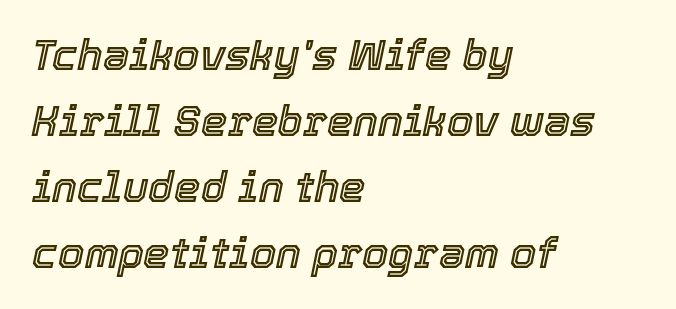
{"italic": "yes", "lean": "right", "slant_degrees": 12, "width": "normal", "x_height": "medium", "monospaced": "no", "underline": "no", "align": "left", "line_spacing": "normal", "line_spacing_ratio": 1.57, "letter_spacing": "normal", "letter_spacing_em": 0.0, "glyph_px": 42}
